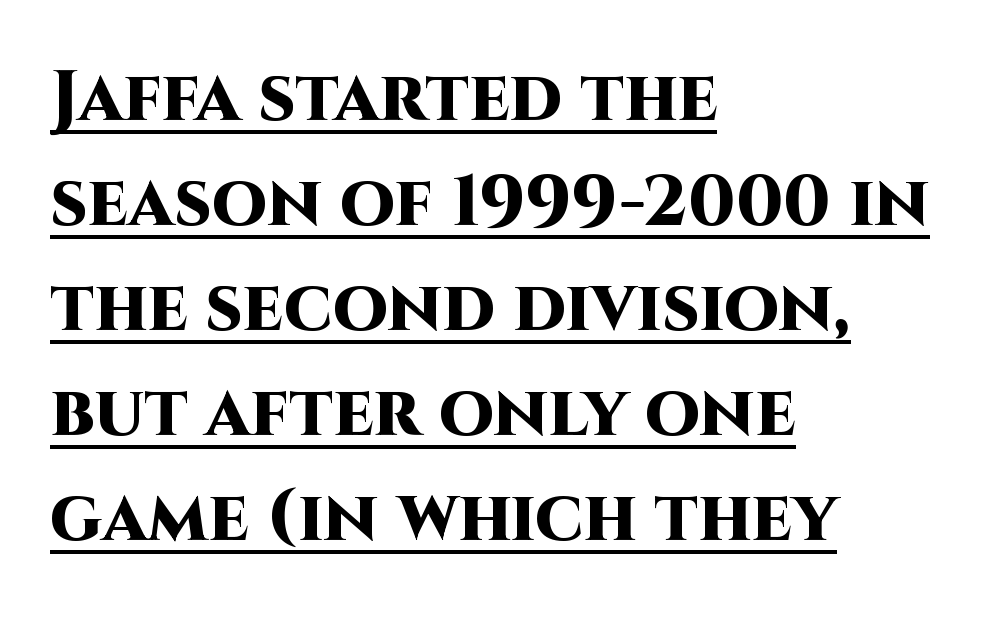
{"serif": "no", "italic": "no", "bold": "yes", "weight": "heavy", "width": "normal", "stroke_contrast": "high", "x_height": "large", "monospaced": "no", "underline": "yes", "align": "left", "line_spacing": "normal", "line_spacing_ratio": 1.48, "letter_spacing": "normal", "letter_spacing_em": 0.0, "glyph_px": 71}
